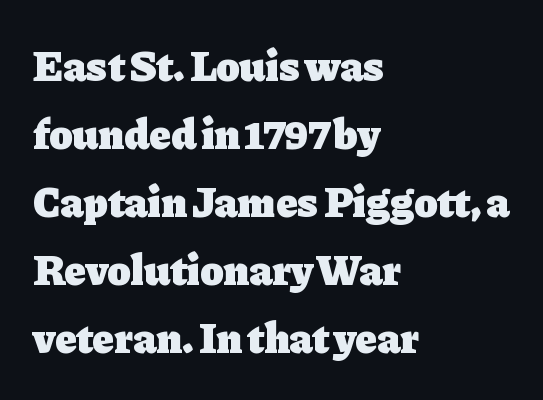
The image shows 43 px heavy serif type, upright; set left-aligned, normal line spacing (1.58x), normal letter spacing, not underlined; low stroke contrast and a medium x-height.
